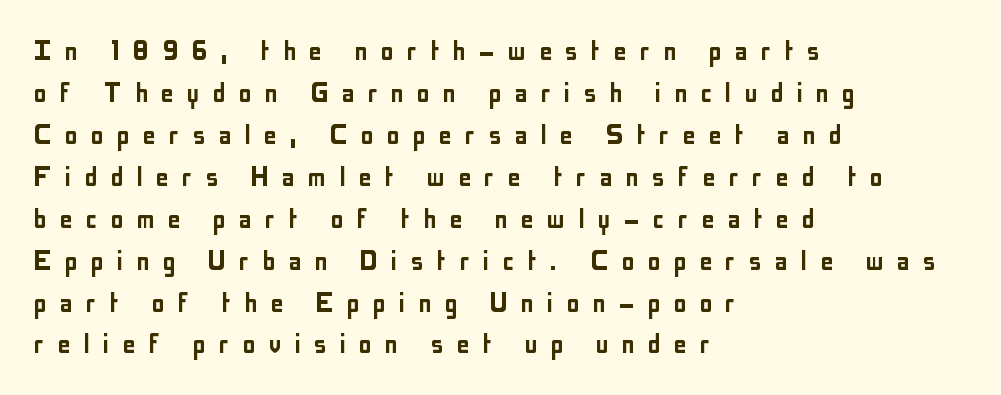
{"serif": "no", "italic": "no", "width": "condensed", "stroke_contrast": "low", "x_height": "medium", "monospaced": "no", "underline": "no", "align": "left", "line_spacing": "normal", "line_spacing_ratio": 1.31, "letter_spacing": "wide", "letter_spacing_em": 0.41, "glyph_px": 32}
